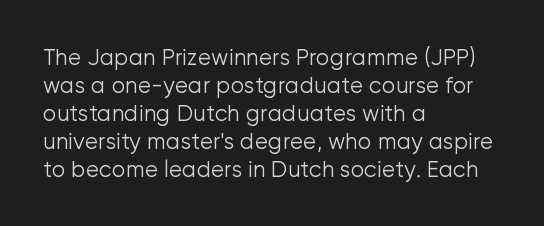
No extra ink here — the face is not bold. Students, observe: this is what conventionally led text looks like. Visually the block forms a straight wall on the left and a jagged coastline on the right. Clear beneath every line of the passage.
